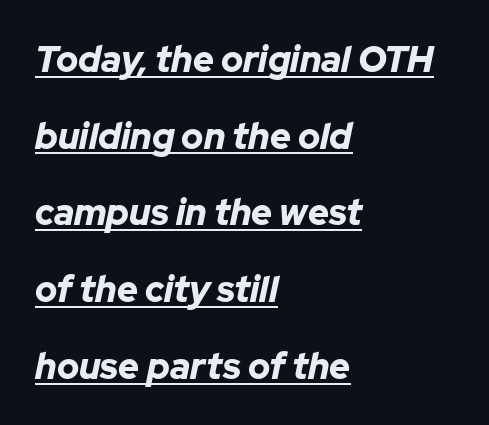
Q: Is the text bold? A: Yes.
Q: Is the text italic (slanted)? A: Yes, it leans right by about 12 degrees.
Q: Is the text underlined? A: Yes.
Q: How is the paragraph aligned? A: Left-aligned.
Q: Is the spacing between letters normal or unusually wide? A: Normal.
Q: Is the spacing between lines tight, normal or loose? A: Loose.
Q: Width (condensed, normal, or wide)? A: Normal.
Q: Stroke contrast? A: Low.
Q: x-height? A: Medium.
Q: Monospaced? A: No.
